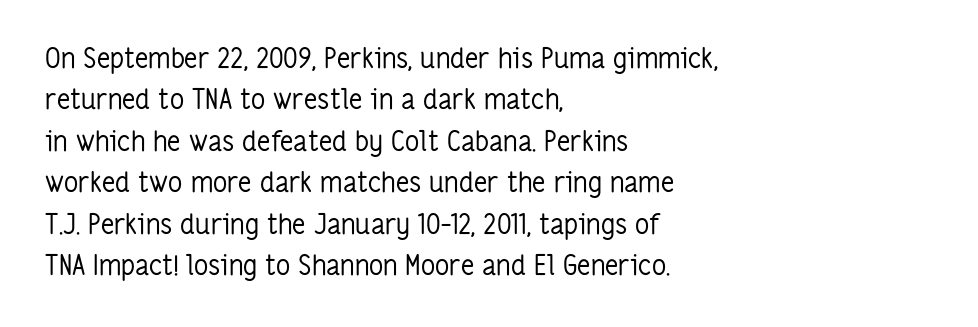
{"serif": "no", "italic": "no", "bold": "no", "weight": "regular", "width": "condensed", "stroke_contrast": "low", "x_height": "medium", "monospaced": "no", "underline": "no", "align": "left", "line_spacing": "normal", "line_spacing_ratio": 1.48, "letter_spacing": "normal", "letter_spacing_em": 0.0, "glyph_px": 28}
